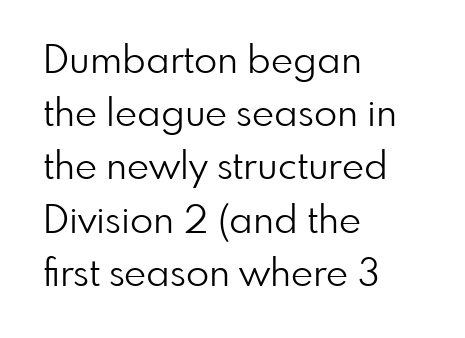
The image shows 38 px light sans-serif type, upright; set left-aligned, normal line spacing (1.4x), normal letter spacing, not underlined; low stroke contrast and a small x-height.
